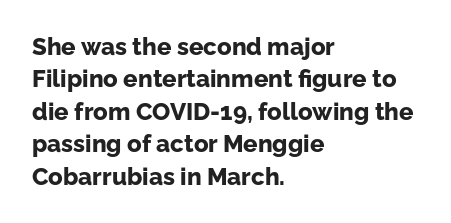
The image shows 24 px bold type, upright; set left-aligned, normal line spacing (1.35x), normal letter spacing, not underlined.
